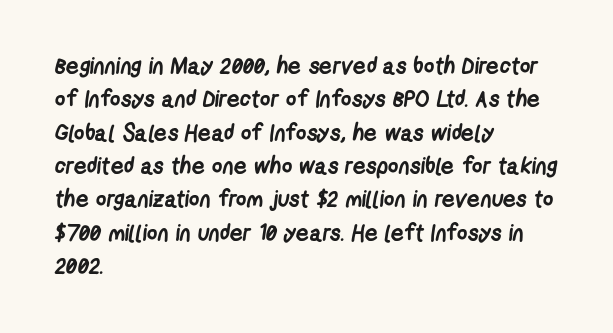
{"bold": "yes", "underline": "no", "align": "left", "line_spacing": "normal", "line_spacing_ratio": 1.45, "letter_spacing": "normal", "letter_spacing_em": 0.0, "glyph_px": 23}
